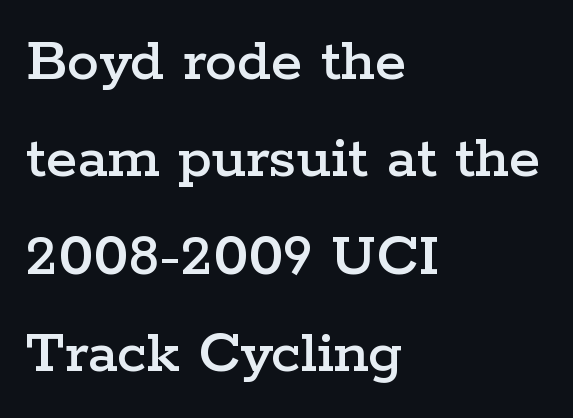
Leading matches the norm, producing a regular column. Unlike italic type, these characters show no tilt at all. Decoration check: the copy has no underline. Proportional: the letters do not fall into vertical columns.
